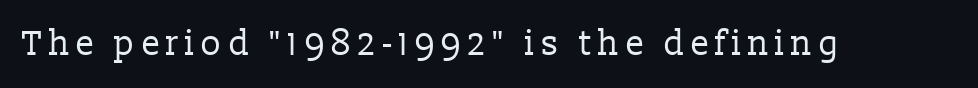
Q: Is the text bold? A: No.
Q: Is the text italic (slanted)? A: No, it is upright.
Q: Is the typeface a serif or a sans-serif typeface? A: Serif.
Q: Is the text underlined? A: No.
Q: Width (condensed, normal, or wide)? A: Normal.
Q: Stroke contrast? A: Low.
Q: x-height? A: Medium.
Q: Monospaced? A: No.
